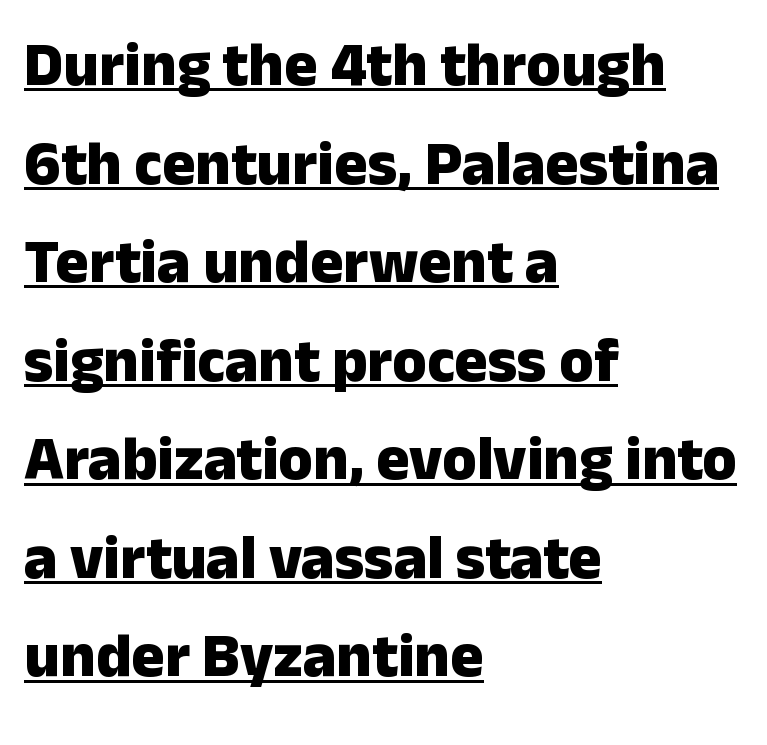
The image shows 62 px heavy sans-serif type, upright; set left-aligned, normal line spacing (1.59x), normal letter spacing, underlined; low stroke contrast and a medium x-height.
